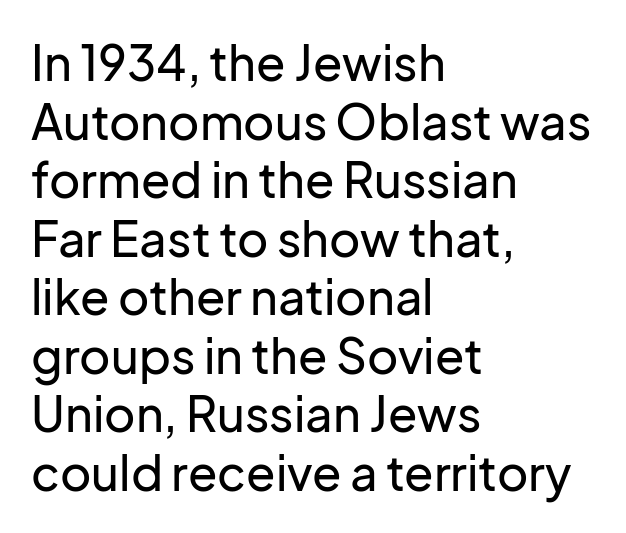
The image shows 48 px sans-serif type, upright; set left-aligned, line spacing 1.22x, normal letter spacing, not underlined; low stroke contrast and a medium x-height.
